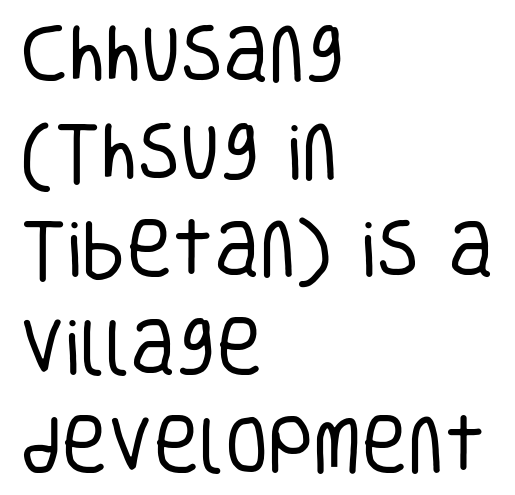
Style check: upright. Weight class: somewhere from thin through regular. The passage shown is typed in a proportional face where columns would drift. The paragraph shown leans on its left margin. The face used here is rendered with its standard letterfit.
